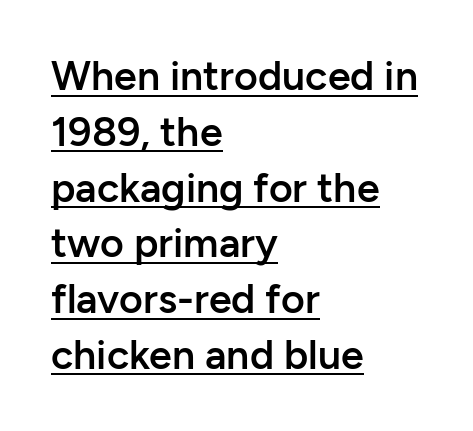
The passage shown is typeset with a sans-serif family. These lines keep a tight, regular rhythm from letter to letter. If you drew a ruler down the left edge, every line would touch it. Weight: semibold (demi). The rows are spaced the way most documents space them.
